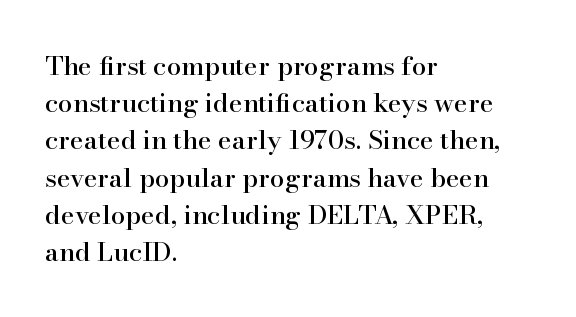
{"italic": "no", "underline": "no", "align": "left", "line_spacing": "normal", "line_spacing_ratio": 1.43, "letter_spacing": "normal", "letter_spacing_em": 0.0, "glyph_px": 26}
